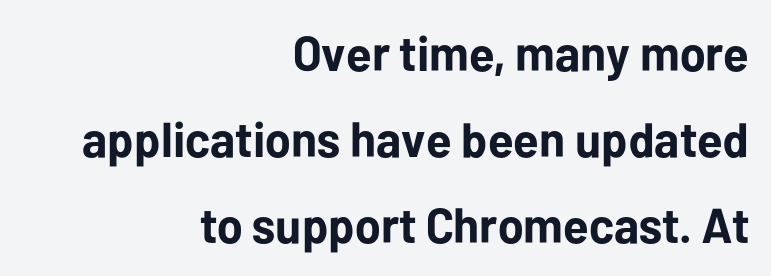
Q: Is the text bold? A: Yes.
Q: Is the text italic (slanted)? A: No, it is upright.
Q: Is the typeface a serif or a sans-serif typeface? A: Sans-serif.
Q: Is the text underlined? A: No.
Q: How is the paragraph aligned? A: Right-aligned.
Q: Is the spacing between letters normal or unusually wide? A: Normal.
Q: Width (condensed, normal, or wide)? A: Normal.
Q: Stroke contrast? A: Low.
Q: x-height? A: Medium.
Q: Monospaced? A: No.
